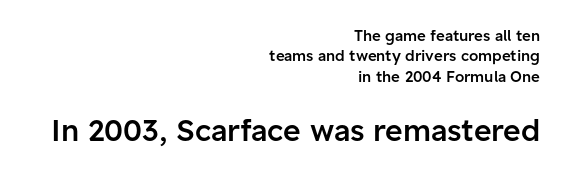
The image shows 30 px semibold sans-serif type, upright; set right-aligned, normal line spacing (1.36x), normal letter spacing, not underlined; the second (bottom) block is 2.0x larger; low stroke contrast and a medium x-height.
